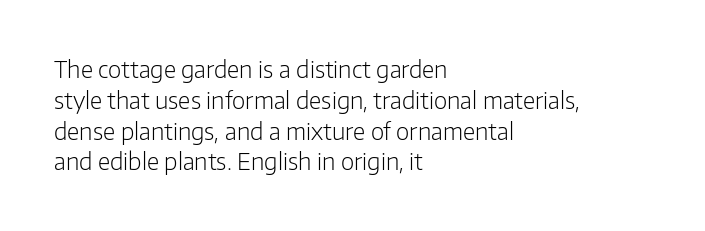
{"italic": "no", "bold": "no", "underline": "no", "align": "left", "line_spacing": "normal", "line_spacing_ratio": 1.34, "letter_spacing": "normal", "letter_spacing_em": 0.0, "glyph_px": 23}
